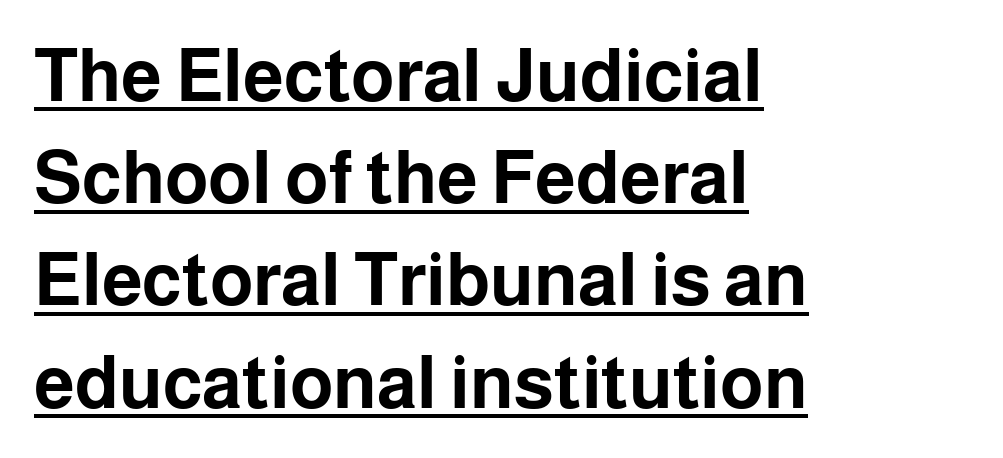
Stroke thickness is high; the sample reads as a true bold. Inter-character spacing is left at the font's built-in metrics. No italicization has been applied; the sample stays upright. In terms of leading, this rendering sits right in the middle. Look at the bottom of the vertical strokes: they stop flat, with no serifs.
